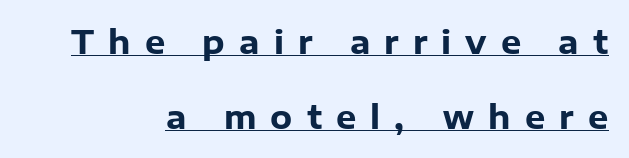
{"serif": "no", "italic": "no", "bold": "yes", "weight": "heavy", "width": "normal", "stroke_contrast": "low", "x_height": "medium", "monospaced": "no", "underline": "yes", "align": "right", "line_spacing": "loose", "line_spacing_ratio": 2.34, "letter_spacing": "wide", "letter_spacing_em": 0.44, "glyph_px": 32}
